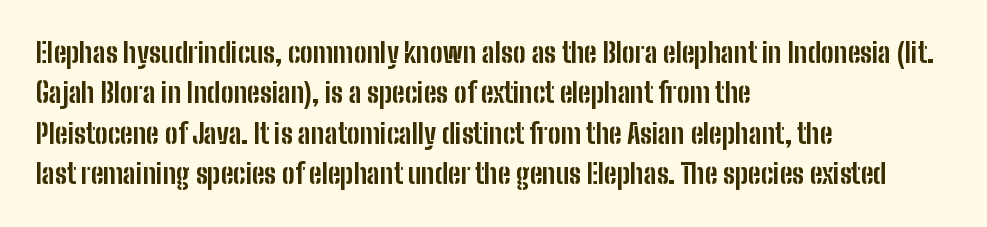
Look at the tracking — it's just the regular setting, nothing added. A classic flush-left, rag-right setting is used for this passage. Lines of text with bare space underneath. The font's upright variant was chosen for this text.
